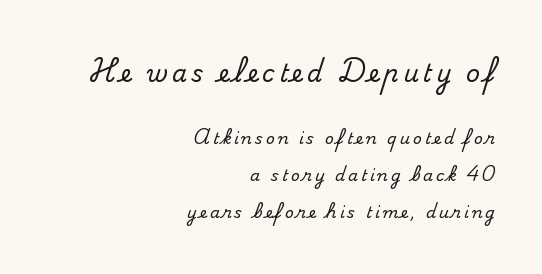
The image shows 24 px text type; set right-aligned, loose line spacing (2.3x), not underlined; the first (top) block is 1.5x larger.
